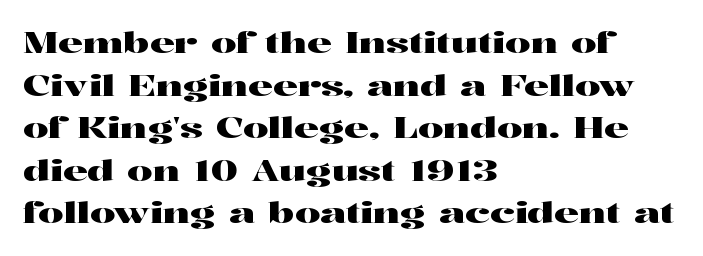
Q: Is the text italic (slanted)? A: No, it is upright.
Q: Is the typeface a serif or a sans-serif typeface? A: Serif.
Q: Is the text underlined? A: No.
Q: How is the paragraph aligned? A: Left-aligned.
Q: Is the spacing between letters normal or unusually wide? A: Normal.
Q: Is the spacing between lines tight, normal or loose? A: Normal.
Q: Width (condensed, normal, or wide)? A: Wide.
Q: Stroke contrast? A: High.
Q: x-height? A: Medium.
Q: Monospaced? A: No.
